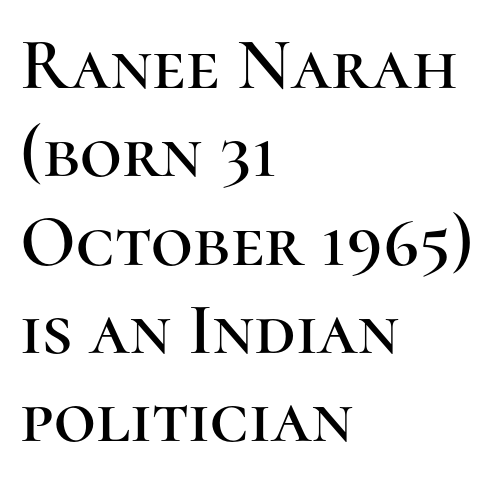
The text block is weighted toward the left margin, trailing off unevenly rightward. The typeface chosen for these lines features serifs. Spacing verdict: proportional, widths tailored to each character. Quick note: not italic, upright. Anything drawn beneath the words? Only blank space.
